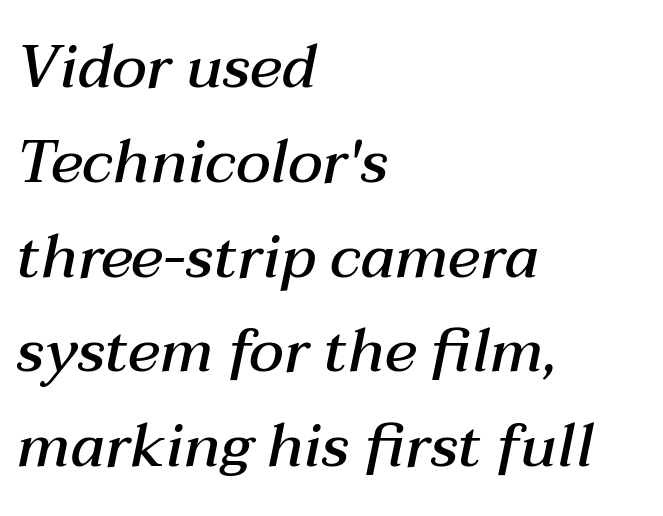
The image shows 60 px semibold type, italic (leaning right); set left-aligned, normal line spacing (1.58x), normal letter spacing, not underlined; medium stroke contrast and a medium x-height.
